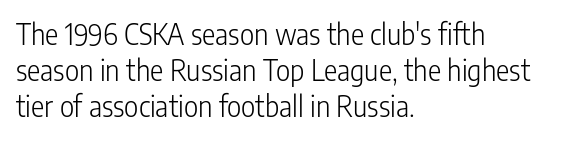
Q: Is the text bold? A: No.
Q: Is the text italic (slanted)? A: No, it is upright.
Q: Is the typeface a serif or a sans-serif typeface? A: Sans-serif.
Q: Is the text underlined? A: No.
Q: How is the paragraph aligned? A: Left-aligned.
Q: Is the spacing between letters normal or unusually wide? A: Normal.
Q: Is the spacing between lines tight, normal or loose? A: Normal.
Q: Width (condensed, normal, or wide)? A: Condensed.
Q: Stroke contrast? A: Low.
Q: x-height? A: Medium.
Q: Monospaced? A: No.
